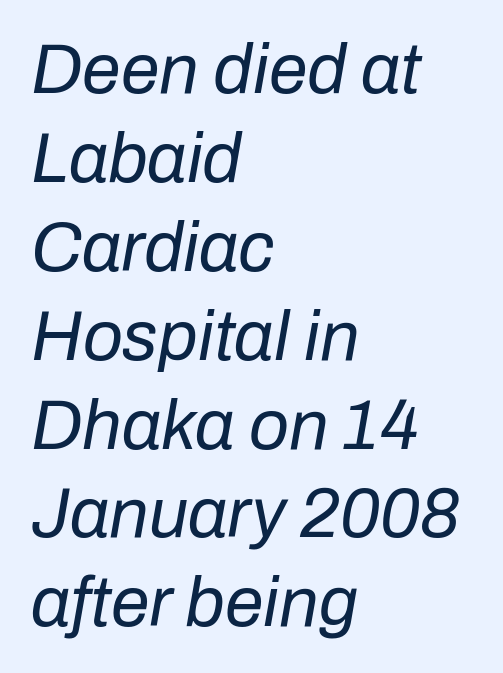
{"italic": "yes", "lean": "right", "slant_degrees": 10, "bold": "no", "weight": "regular", "width": "normal", "stroke_contrast": "low", "x_height": "medium", "monospaced": "no", "underline": "no", "align": "left", "line_spacing": "normal", "line_spacing_ratio": 1.27, "letter_spacing": "normal", "letter_spacing_em": 0.0, "glyph_px": 70}
